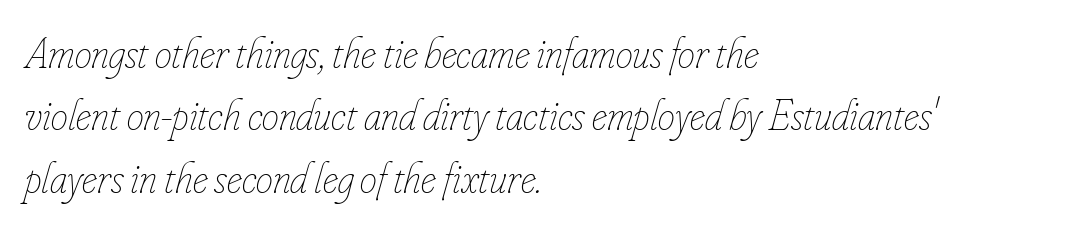
The image shows 43 px thin, condensed type, italic (leaning right); set left-aligned, normal line spacing (1.45x), normal letter spacing, not underlined; low stroke contrast and a small x-height.
